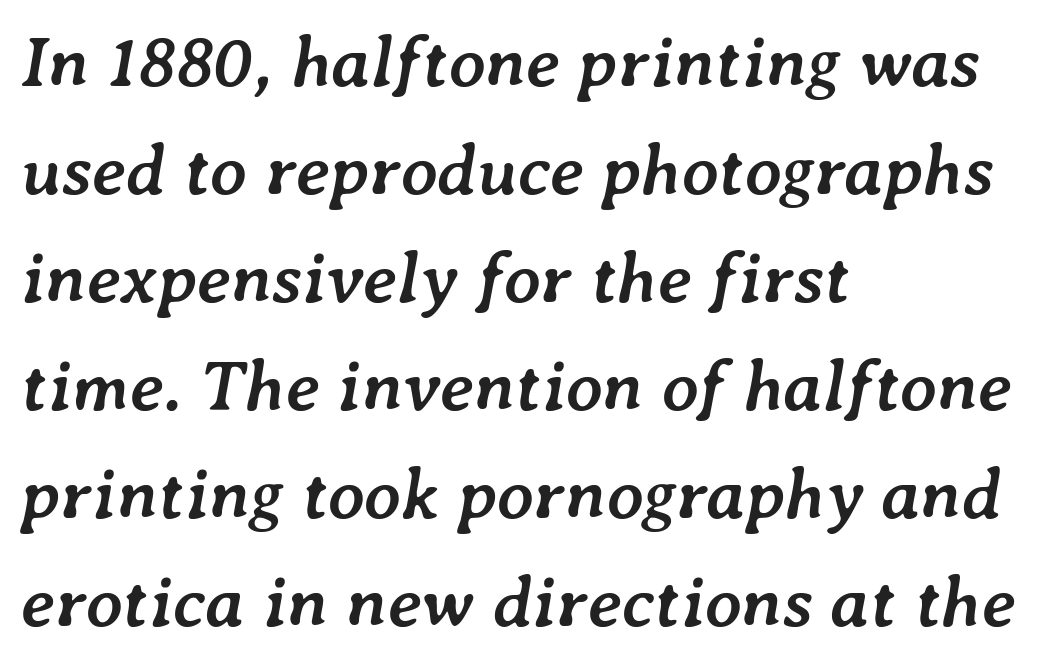
{"italic": "yes", "lean": "right", "slant_degrees": 7, "bold": "yes", "weight": "semibold", "width": "normal", "stroke_contrast": "low", "x_height": "medium", "monospaced": "no", "underline": "no", "align": "left", "line_spacing": "normal", "line_spacing_ratio": 1.5, "letter_spacing": "normal", "letter_spacing_em": 0.0, "glyph_px": 72}
